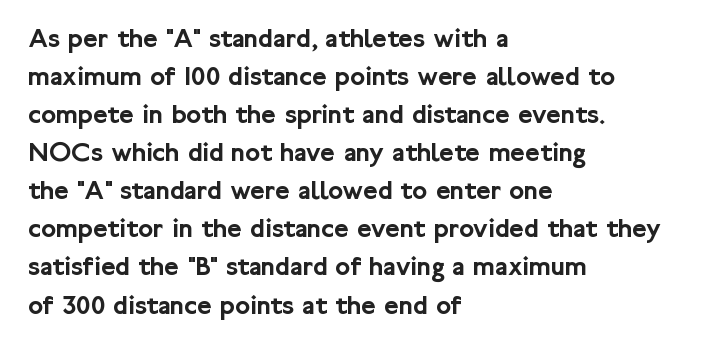
{"serif": "no", "italic": "no", "width": "normal", "stroke_contrast": "low", "x_height": "medium", "monospaced": "no", "underline": "no", "align": "left", "line_spacing": "normal", "line_spacing_ratio": 1.36, "letter_spacing": "normal", "letter_spacing_em": 0.0, "glyph_px": 28}
